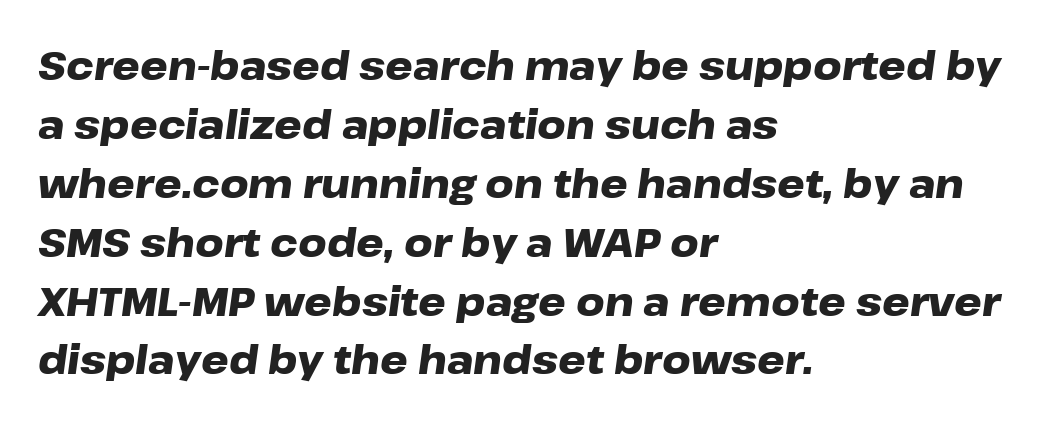
The image shows 39 px heavy, wide type, italic (leaning right); set left-aligned, normal line spacing (1.51x), normal letter spacing, not underlined; low stroke contrast and a medium x-height.
